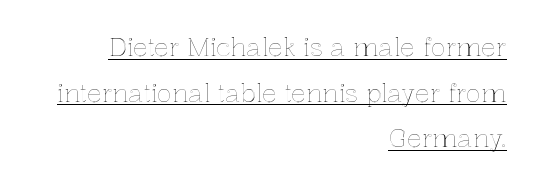
Compared with a flush-left layout, this one pins lines to the opposite, right side. If you drew a line through each stem, it would be perfectly vertical. Somebody hit Ctrl+U on this one — the words are underlined. No extra tracking has been applied to these lines.
